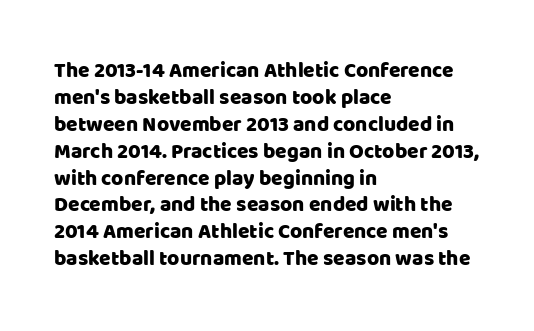
{"italic": "no", "underline": "no", "align": "left", "line_spacing": "normal", "line_spacing_ratio": 1.28, "letter_spacing": "normal", "letter_spacing_em": 0.0, "glyph_px": 21}
